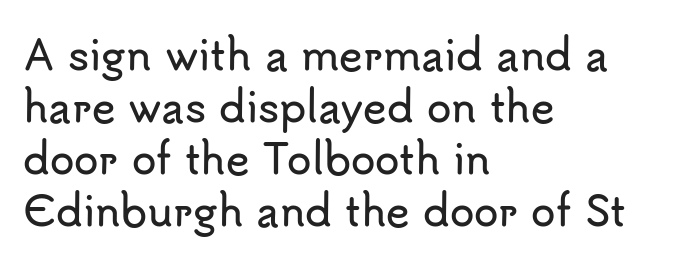
Q: Is the text italic (slanted)? A: No, it is upright.
Q: Is the typeface a serif or a sans-serif typeface? A: Sans-serif.
Q: Is the text underlined? A: No.
Q: How is the paragraph aligned? A: Left-aligned.
Q: Is the spacing between letters normal or unusually wide? A: Normal.
Q: Is the spacing between lines tight, normal or loose? A: Normal.
Q: Width (condensed, normal, or wide)? A: Normal.
Q: Stroke contrast? A: Low.
Q: x-height? A: Small.
Q: Monospaced? A: No.
